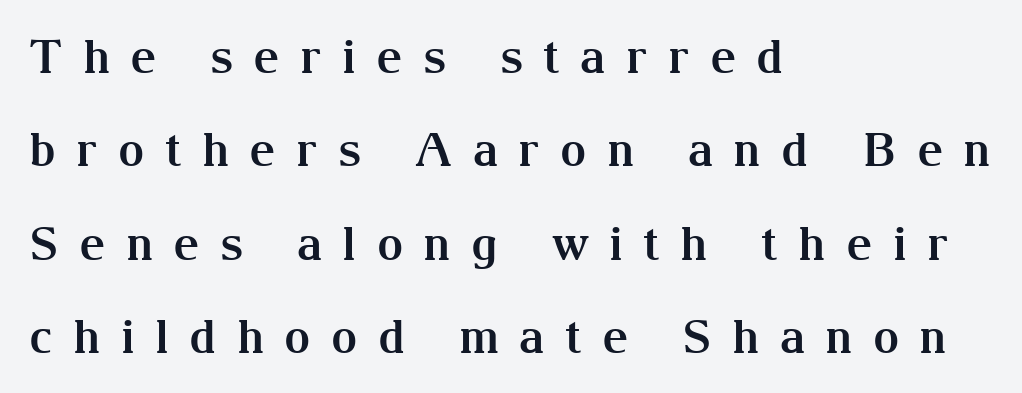
{"serif": "yes", "italic": "no", "bold": "yes", "weight": "bold", "width": "normal", "stroke_contrast": "medium", "x_height": "medium", "monospaced": "no", "underline": "no", "align": "left", "line_spacing": "loose", "line_spacing_ratio": 2.03, "letter_spacing": "wide", "letter_spacing_em": 0.44, "glyph_px": 46}
